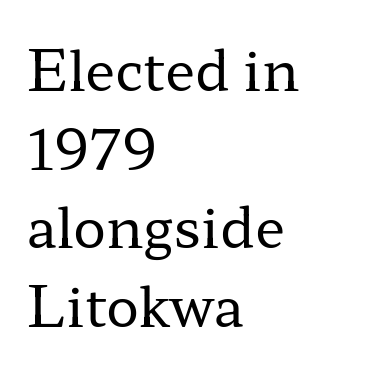
{"serif": "yes", "italic": "no", "bold": "no", "weight": "regular", "width": "wide", "stroke_contrast": "low", "x_height": "medium", "monospaced": "no", "underline": "no", "align": "left", "line_spacing": "normal", "line_spacing_ratio": 1.43, "letter_spacing": "normal", "letter_spacing_em": 0.0, "glyph_px": 55}
